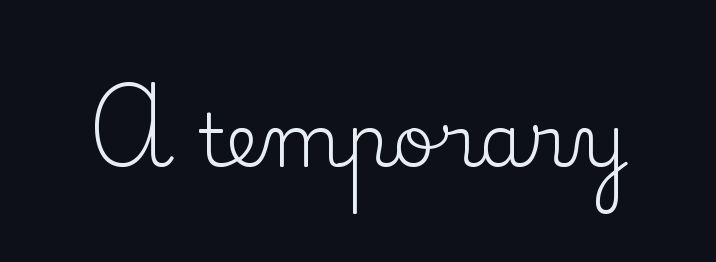
{"italic": "no", "bold": "no", "weight": "regular", "width": "normal", "stroke_contrast": "low", "x_height": "small", "monospaced": "no", "underline": "no", "letter_spacing": "normal", "letter_spacing_em": 0.0, "glyph_px": 73}
